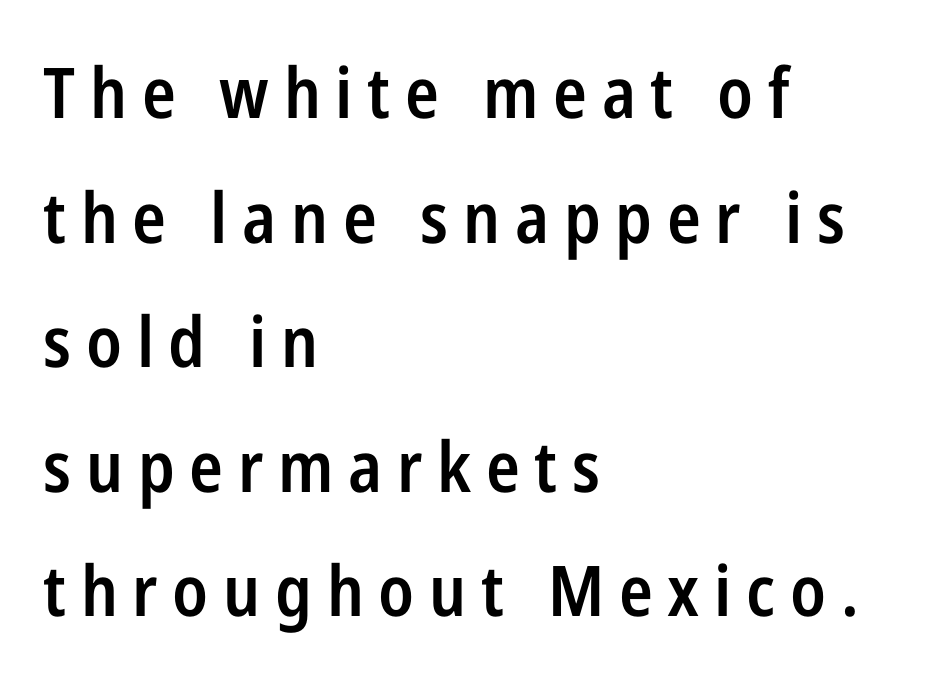
Q: Is the text bold? A: Semi-bold.
Q: Is the text italic (slanted)? A: No, it is upright.
Q: Is the typeface a serif or a sans-serif typeface? A: Sans-serif.
Q: Is the text underlined? A: No.
Q: How is the paragraph aligned? A: Left-aligned.
Q: Is the spacing between letters normal or unusually wide? A: Unusually wide.
Q: Width (condensed, normal, or wide)? A: Condensed.
Q: Stroke contrast? A: Low.
Q: x-height? A: Medium.
Q: Monospaced? A: No.
